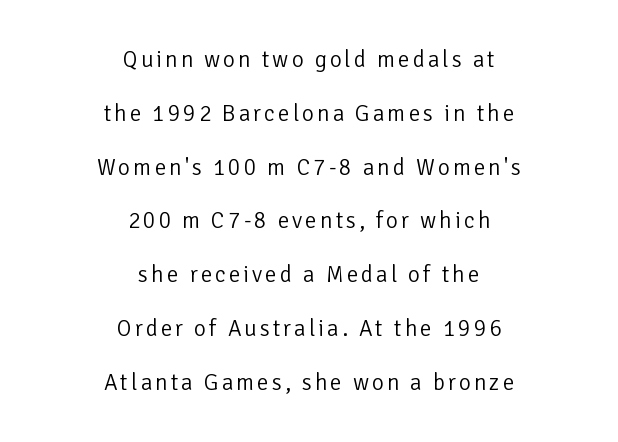
The image shows 23 px text type, upright; set centered, loose line spacing (2.34x), not underlined.
